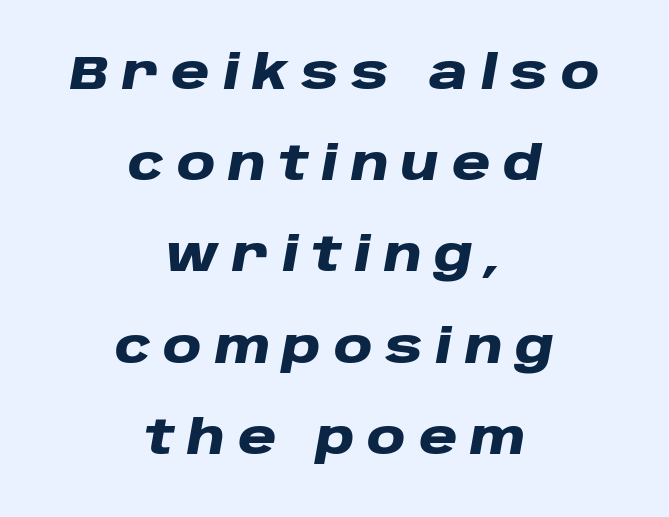
Rule under the text: the space is simply empty. In CSS terms this would be text-align: center. Posture: slanted. A typesetter would call this proportional, since set widths differ per character.
